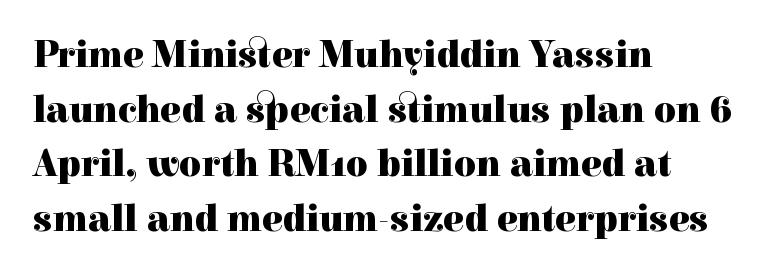
To sum up the face: it has serifs. Is the type bold? Yes — the strokes are clearly thick and heavy. Inter-character spacing is left at the font's built-in metrics. Leftover space on each line is placed entirely after the last word. Any mark beneath the type? The region is blank.
